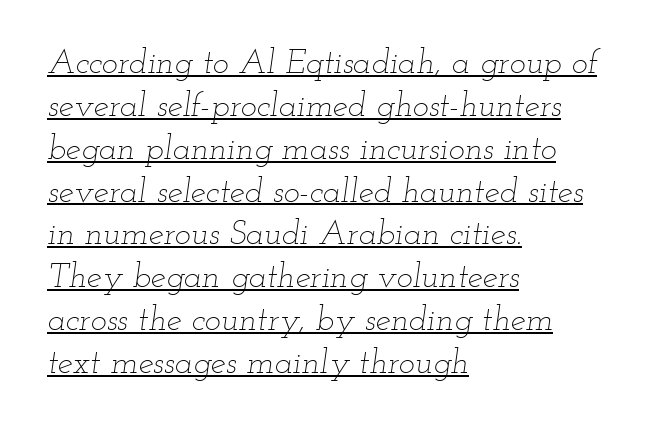
{"italic": "yes", "lean": "right", "slant_degrees": 12, "bold": "no", "weight": "thin", "width": "wide", "stroke_contrast": "low", "x_height": "small", "monospaced": "no", "underline": "yes", "align": "left", "line_spacing": "normal", "line_spacing_ratio": 1.26, "letter_spacing": "normal", "letter_spacing_em": 0.0, "glyph_px": 34}
